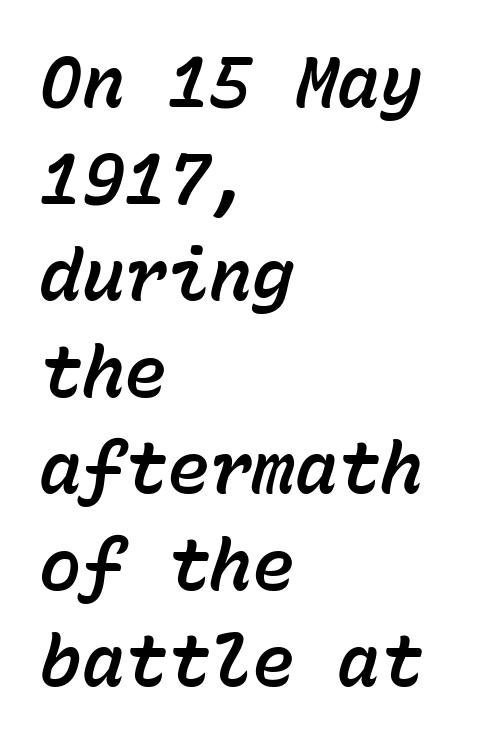
The image shows 71 px text type, italic (leaning right), monospaced; set left-aligned, normal line spacing (1.36x), normal letter spacing, not underlined; low stroke contrast and a medium x-height.
